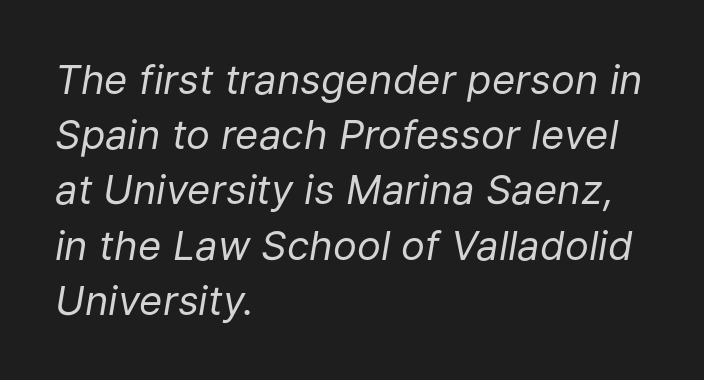
Q: Is the text bold? A: No.
Q: Is the text italic (slanted)? A: Yes, it leans right by about 9 degrees.
Q: Is the text underlined? A: No.
Q: How is the paragraph aligned? A: Left-aligned.
Q: Is the spacing between letters normal or unusually wide? A: Normal.
Q: Is the spacing between lines tight, normal or loose? A: Normal.
Q: Width (condensed, normal, or wide)? A: Normal.
Q: Stroke contrast? A: Low.
Q: x-height? A: Medium.
Q: Monospaced? A: No.
